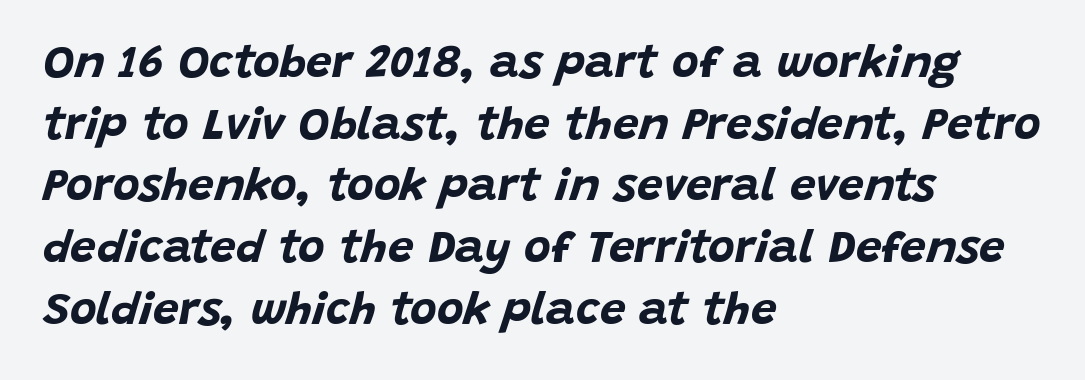
Interline gaps are of average width in this sample. Beneath every word, the page is bare. These lines keep a tight, regular rhythm from letter to letter. Character widths vary here, with narrow letters taking less room than wide ones. The font is running at its bold setting. This rendering uses left alignment, leaving the right contour irregular.
